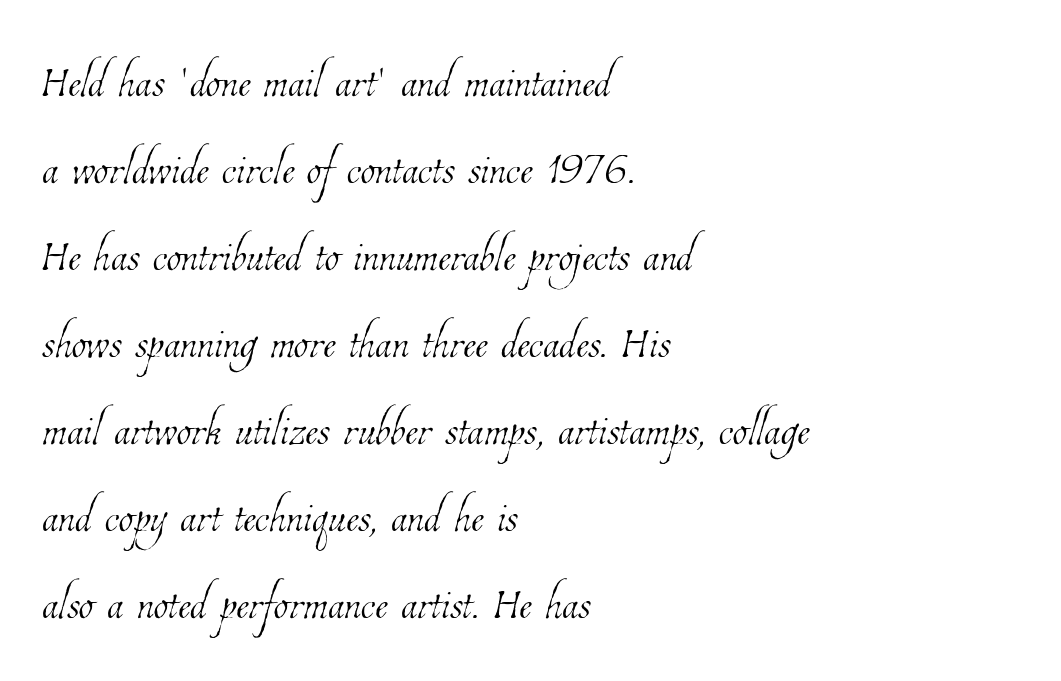
The leading is moderate, giving the passage an even texture. The font is comparable to plain body text, perhaps lighter. The passage shown is not underscored anywhere. Leftover space on each line is placed entirely after the last word. The letters advance in unequal steps, a hallmark of proportional type. A typesetter would call this zero additional tracking.
